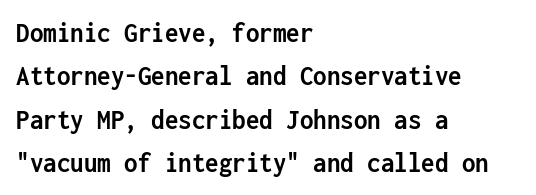
{"serif": "no", "italic": "no", "bold": "yes", "weight": "semibold", "width": "condensed", "stroke_contrast": "low", "x_height": "medium", "monospaced": "yes", "underline": "no", "align": "left", "line_spacing": "normal", "line_spacing_ratio": 1.45, "letter_spacing": "normal", "letter_spacing_em": 0.0, "glyph_px": 30}
